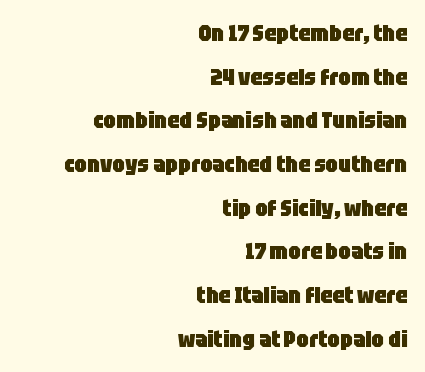
Q: Is the text bold? A: Yes.
Q: Is the text italic (slanted)? A: No, it is upright.
Q: Is the text underlined? A: No.
Q: How is the paragraph aligned? A: Right-aligned.
Q: Is the spacing between letters normal or unusually wide? A: Normal.
Q: Is the spacing between lines tight, normal or loose? A: Loose.
